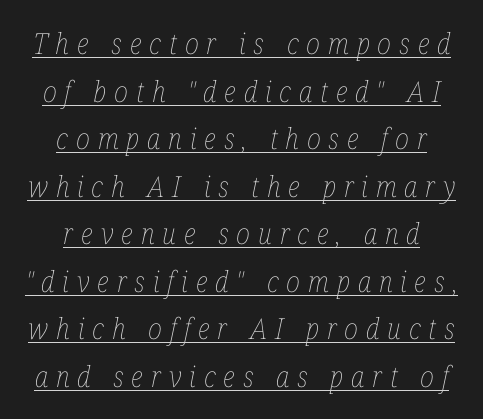
Q: Is the text bold? A: No.
Q: Is the text italic (slanted)? A: Yes, it leans right by about 12 degrees.
Q: Is the text underlined? A: Yes.
Q: How is the paragraph aligned? A: Centered.
Q: Is the spacing between letters normal or unusually wide? A: Unusually wide.
Q: Is the spacing between lines tight, normal or loose? A: Normal.
Q: Width (condensed, normal, or wide)? A: Condensed.
Q: Stroke contrast? A: Low.
Q: x-height? A: Medium.
Q: Monospaced? A: No.
